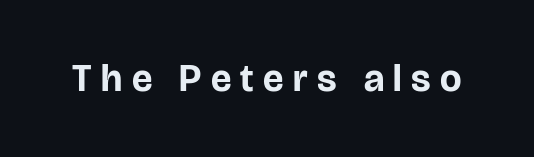
Q: Is the text bold? A: Yes.
Q: Is the text italic (slanted)? A: No, it is upright.
Q: Is the typeface a serif or a sans-serif typeface? A: Sans-serif.
Q: Is the text underlined? A: No.
Q: Is the spacing between letters normal or unusually wide? A: Unusually wide.
Q: Width (condensed, normal, or wide)? A: Normal.
Q: Stroke contrast? A: Low.
Q: x-height? A: Large.
Q: Monospaced? A: No.
